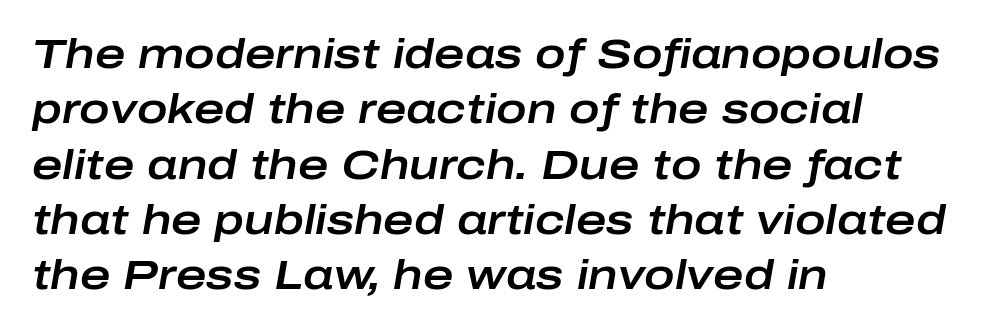
The image shows 41 px wide type, italic (leaning right); set left-aligned, normal line spacing (1.35x), normal letter spacing, not underlined; low stroke contrast and a medium x-height.
